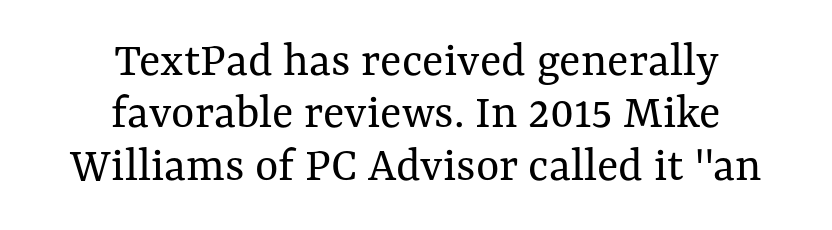
No extra ink here — the face is not bold. Character widths vary here, with narrow letters taking less room than wide ones. A roman cut, with each character standing at attention. Where is the straight margin? There isn't one; the lines are centered. Anything drawn beneath the words? Only blank space.
